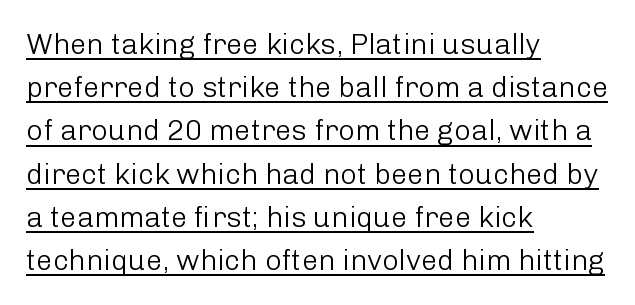
{"serif": "no", "italic": "no", "bold": "no", "weight": "light", "width": "normal", "stroke_contrast": "low", "x_height": "medium", "monospaced": "no", "underline": "yes", "align": "left", "line_spacing": "normal", "line_spacing_ratio": 1.49, "letter_spacing": "normal", "letter_spacing_em": 0.0, "glyph_px": 29}
